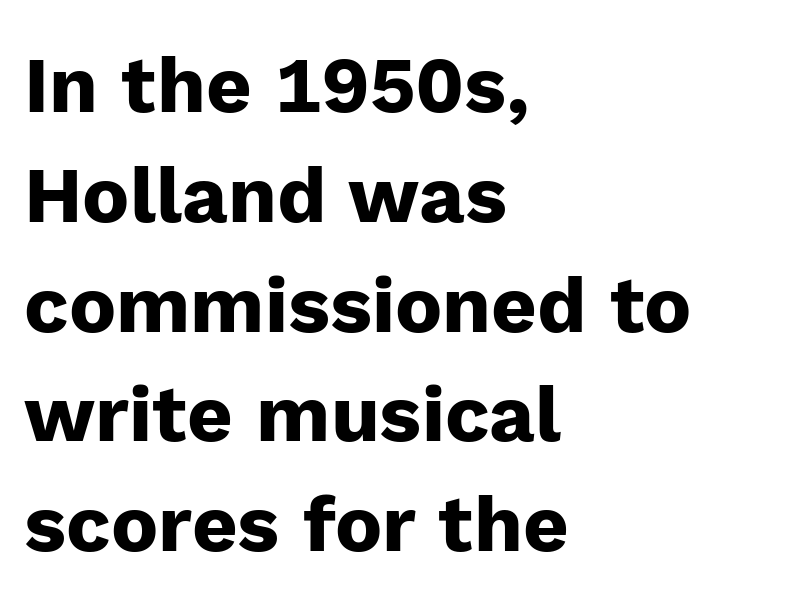
{"serif": "no", "italic": "no", "bold": "yes", "weight": "heavy", "width": "normal", "stroke_contrast": "low", "x_height": "medium", "monospaced": "no", "underline": "no", "align": "left", "line_spacing": "normal", "line_spacing_ratio": 1.39, "letter_spacing": "normal", "letter_spacing_em": 0.0, "glyph_px": 79}
